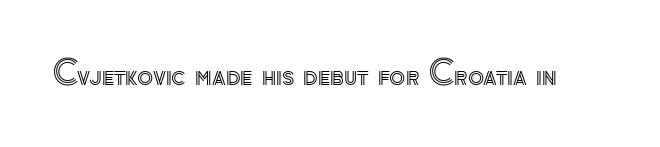
Q: Is the text italic (slanted)? A: No, it is upright.
Q: Is the text underlined? A: No.
Q: Is the spacing between letters normal or unusually wide? A: Normal.
Q: Width (condensed, normal, or wide)? A: Normal.
Q: x-height? A: Small.
Q: Monospaced? A: No.
